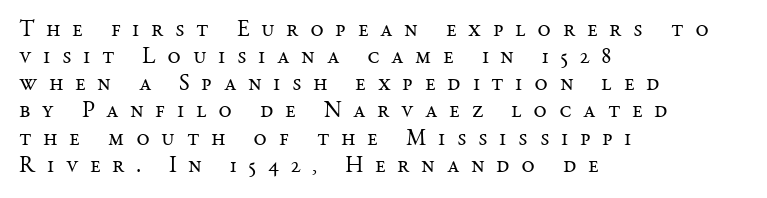
Type without underlining. Rendered with straight, roman letterforms. Glyph-to-glyph distance is far greater than everyday printed text. The strokes are not fattened; the text isn't bold. Visually the block forms a straight wall on the left and a jagged coastline on the right.
